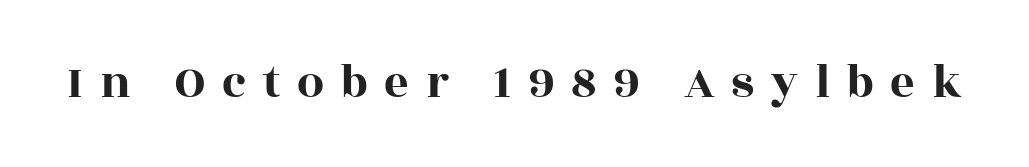
{"serif": "yes", "italic": "no", "width": "wide", "x_height": "large", "monospaced": "no", "underline": "no", "letter_spacing": "wide", "letter_spacing_em": 0.35, "glyph_px": 48}
